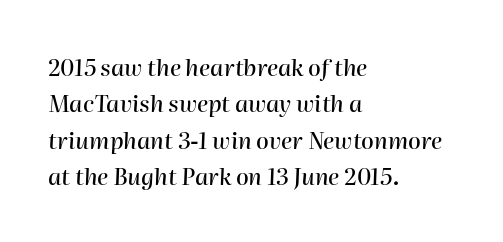
{"italic": "yes", "lean": "right", "slant_degrees": 2, "underline": "no", "align": "left", "line_spacing": "normal", "line_spacing_ratio": 1.58, "letter_spacing": "normal", "letter_spacing_em": 0.0, "glyph_px": 23}
